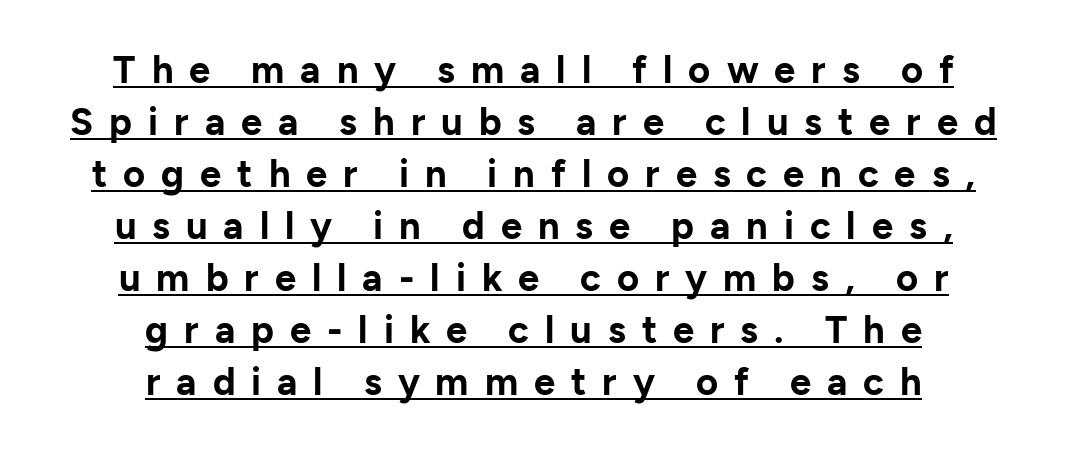
{"serif": "no", "italic": "no", "bold": "yes", "weight": "bold", "width": "normal", "stroke_contrast": "low", "x_height": "medium", "monospaced": "no", "underline": "yes", "align": "center", "line_spacing": "normal", "line_spacing_ratio": 1.37, "letter_spacing": "wide", "letter_spacing_em": 0.42, "glyph_px": 38}
